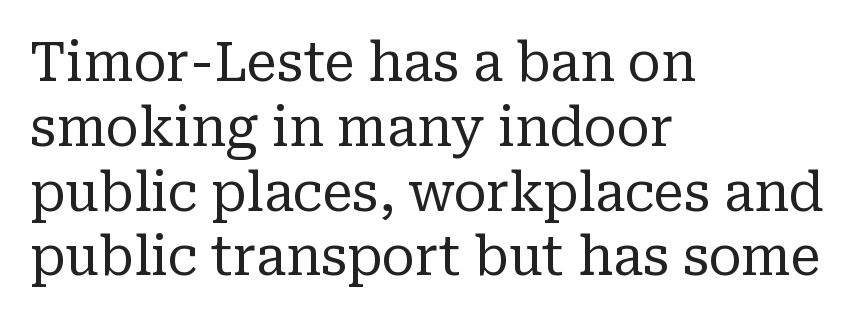
Q: Is the text bold? A: No.
Q: Is the text italic (slanted)? A: No, it is upright.
Q: Is the typeface a serif or a sans-serif typeface? A: Serif.
Q: Is the text underlined? A: No.
Q: How is the paragraph aligned? A: Left-aligned.
Q: Is the spacing between letters normal or unusually wide? A: Normal.
Q: Width (condensed, normal, or wide)? A: Normal.
Q: Stroke contrast? A: Low.
Q: x-height? A: Medium.
Q: Monospaced? A: No.
